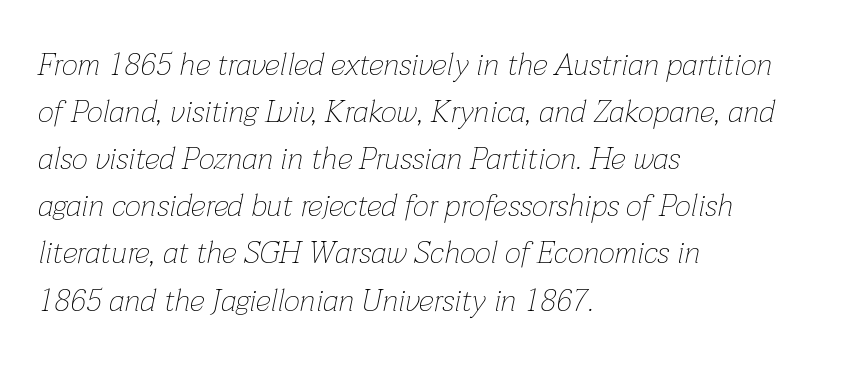
Which margin do the lines hug? The left one — the right edge is uneven. Beneath every word, the page is bare. The passage shown is typed in a proportional face where columns would drift. The horizontal fit of the characters is conventional and even. A typesetter would mark this as italic. Quick note: interline space is typical.
